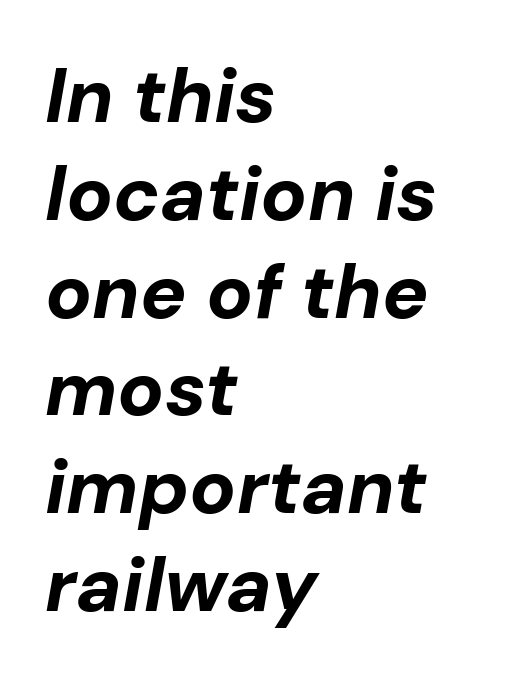
Normally led — the rows are evenly, conventionally spaced. A bare baseline throughout the passage. Proportional: the letters do not fall into vertical columns. The passage shown leans; its letterforms are oblique.
